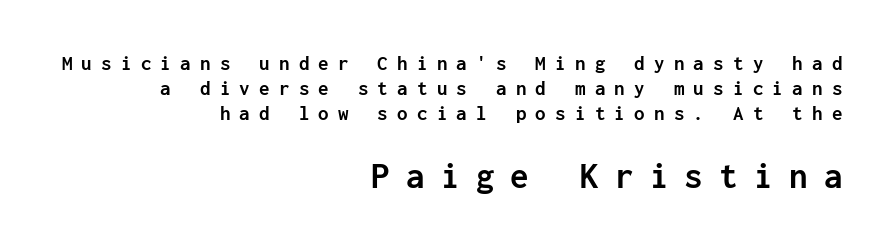
Q: Is the text bold? A: Yes.
Q: Is the text italic (slanted)? A: No, it is upright.
Q: Is the typeface a serif or a sans-serif typeface? A: Sans-serif.
Q: Is the text underlined? A: No.
Q: How is the paragraph aligned? A: Right-aligned.
Q: Is the spacing between letters normal or unusually wide? A: Unusually wide.
Q: Which block of text is set in a larger size, the first (top) or the second (bottom)? A: The second (bottom) one.
Q: Width (condensed, normal, or wide)? A: Normal.
Q: Stroke contrast? A: Low.
Q: x-height? A: Medium.
Q: Monospaced? A: Yes.
